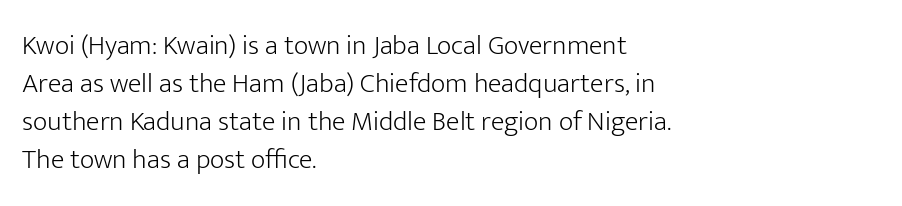
Q: Is the text bold? A: No.
Q: Is the text italic (slanted)? A: No, it is upright.
Q: Is the typeface a serif or a sans-serif typeface? A: Sans-serif.
Q: Is the text underlined? A: No.
Q: How is the paragraph aligned? A: Left-aligned.
Q: Is the spacing between letters normal or unusually wide? A: Normal.
Q: Is the spacing between lines tight, normal or loose? A: Normal.
Q: Width (condensed, normal, or wide)? A: Normal.
Q: Stroke contrast? A: Low.
Q: x-height? A: Medium.
Q: Monospaced? A: No.
